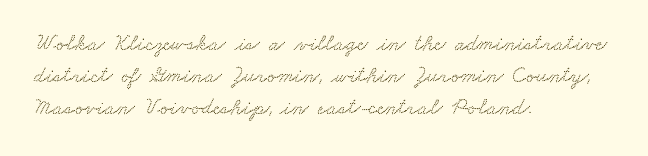
Descenders hang freely into open space. Observe the ordinary spacing: letters are neighbours, not strangers. Alignment: flush left. The vertical gap from one line to the next is medium.
